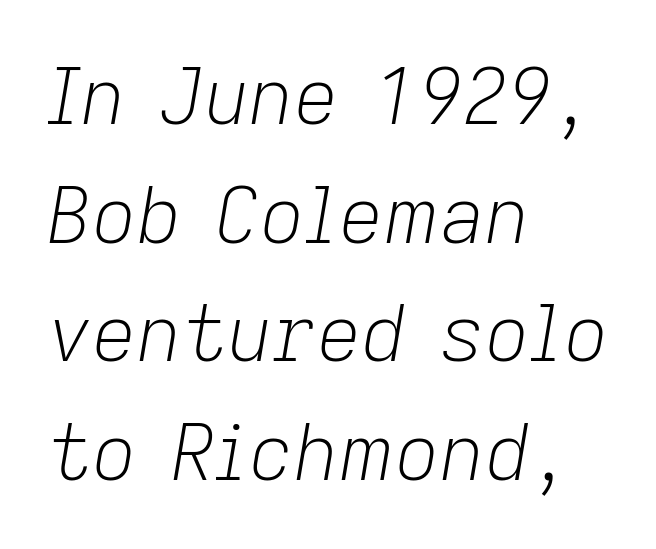
The glyphs are unaccompanied by any horizontal stroke below them. Honestly, the letter spacing is just normal — you wouldn't notice it. There's an unmistakable incline to the writing here. Leftover space on each line is placed entirely after the last word.
